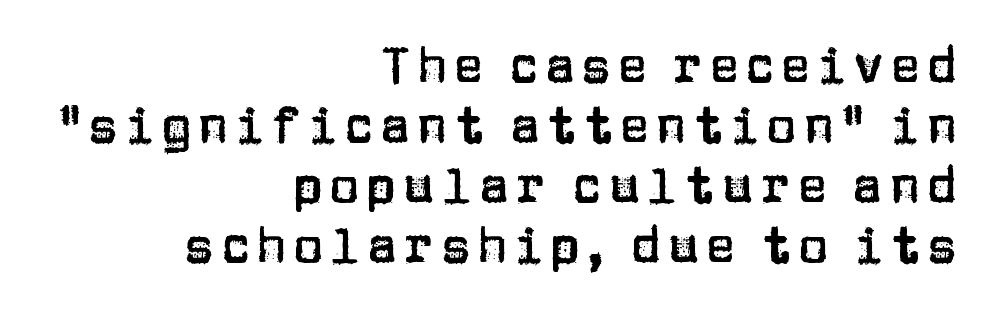
Check under the words: just untouched page. The text block is weighted toward the right margin, trailing off unevenly leftward. Stroke terminals: plain, sans-serif. Is this a fixed-width face? No — the glyphs have proportional, varying widths. This is roman type, the default non-slanted kind.
